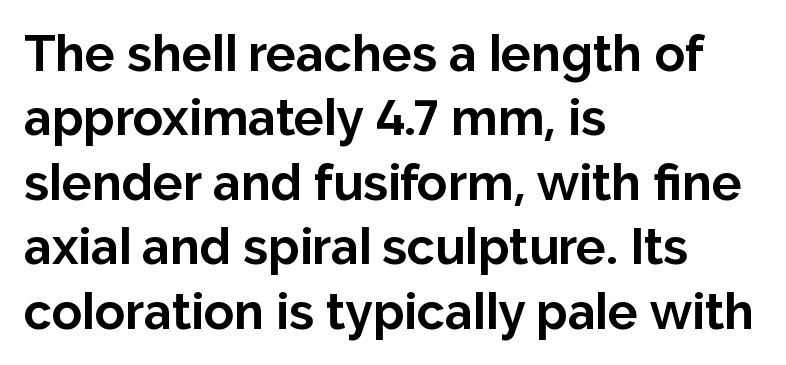
Left-aligned paragraph, ragged on the right. Is this a fixed-width face? No — the glyphs have proportional, varying widths. Nothing sits at the stroke ends, so this counts as sans-serif. Compared with typical body copy, the letter spacing here is the same. This is roman type, the default non-slanted kind.
